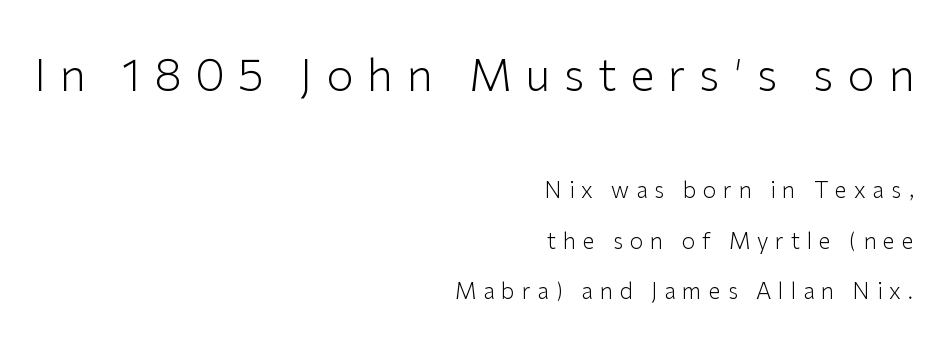
Each letter keeps its own natural width here, so spacing adapts to shape. These lines are composed in type without serifs. Vertical stems look standard width or narrower in stroke. Posture: straight, roman, zero tilt. Does the copy run flush right? Yes — the right margin is perfectly even. Tracking here is generous; glyphs stand well apart from one another.
